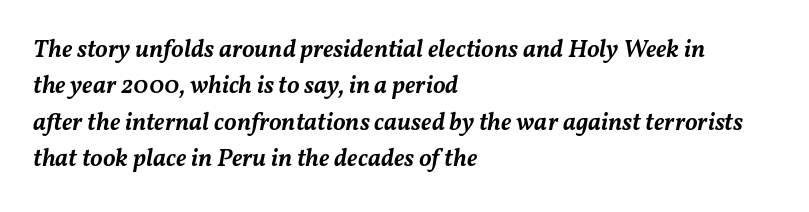
Q: Is the text bold? A: Semi-bold.
Q: Is the text italic (slanted)? A: Yes, it leans right by about 11 degrees.
Q: Is the text underlined? A: No.
Q: How is the paragraph aligned? A: Left-aligned.
Q: Is the spacing between letters normal or unusually wide? A: Normal.
Q: Is the spacing between lines tight, normal or loose? A: Normal.
